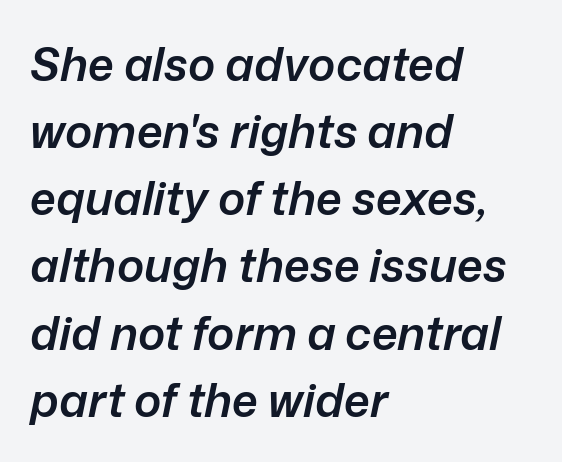
{"italic": "yes", "lean": "right", "slant_degrees": 12, "bold": "semi", "weight": "semibold", "width": "normal", "stroke_contrast": "low", "x_height": "medium", "monospaced": "no", "underline": "no", "align": "left", "line_spacing": "normal", "line_spacing_ratio": 1.46, "letter_spacing": "normal", "letter_spacing_em": 0.0, "glyph_px": 46}
